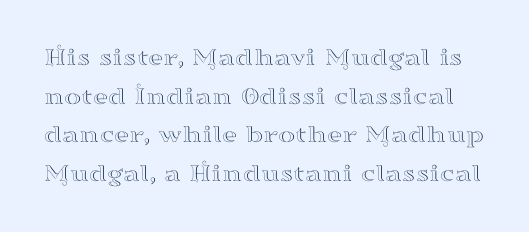
The image shows 26 px text type, upright; set normal line spacing (1.49x), normal letter spacing, not underlined.
